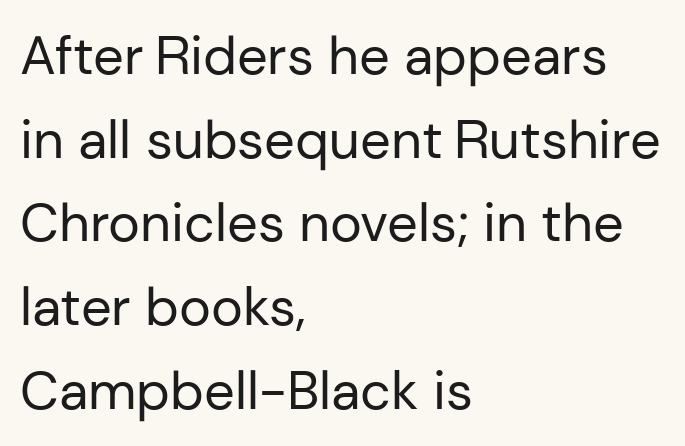
The image shows 54 px regular-weight sans-serif type, upright; set left-aligned, normal line spacing (1.55x), normal letter spacing, not underlined; low stroke contrast and a medium x-height.
